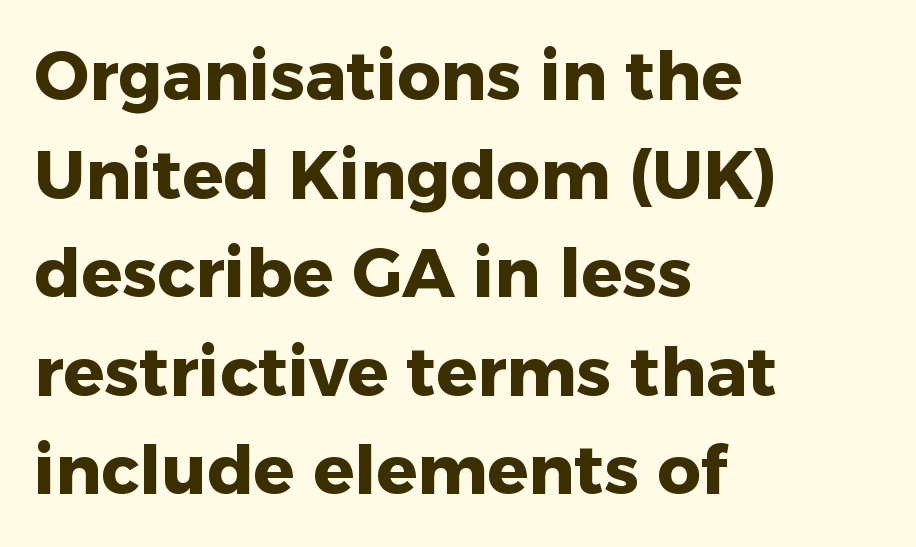
Check the space under the baseline: it is left empty. You could not count columns in this text — the font is proportionally spaced. Alignment: flush left. Classification — sans serif. A typesetter would call this zero additional tracking.
